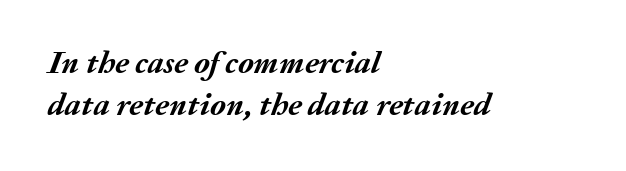
Bold? Absolutely — the strokes are thick and heavy. What stands out about the letter spacing? Nothing — it is the standard amount. The specimen omits any rule beneath the text block's lines. How would I describe the line gaps? Plain and ordinary. Is this a fixed-width face? No — the glyphs have proportional, varying widths. The passage is arranged the way most books set body copy — flush left.
